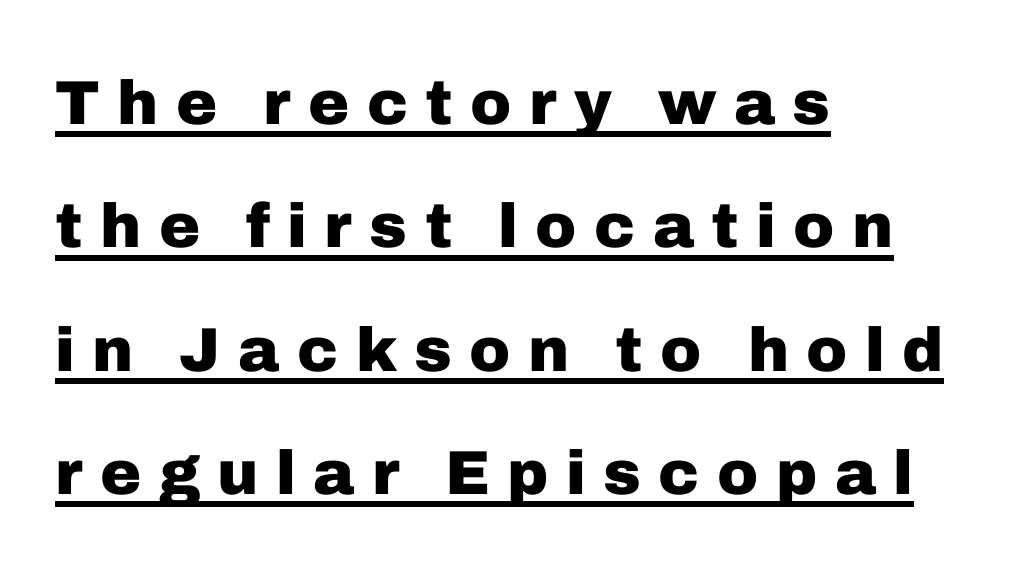
The image shows 62 px heavy sans-serif type, upright; set left-aligned, loose line spacing (1.99x), unusually wide letter spacing (+0.28 em), underlined; low stroke contrast and a medium x-height.
